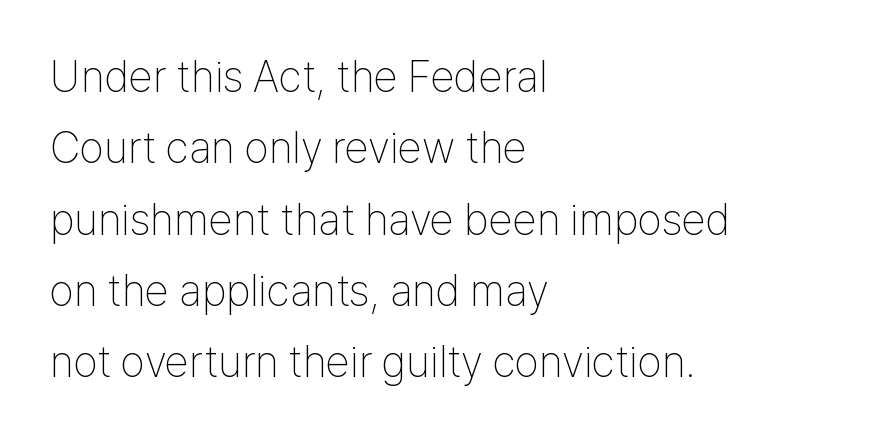
The passage shown has conventional tracking throughout. The letters carry no serifs — their stems end cleanly without finishing strokes. Is this a fixed-width face? No — the glyphs have proportional, varying widths. Summary of vertical rhythm: regular, with standard interline spacing.
